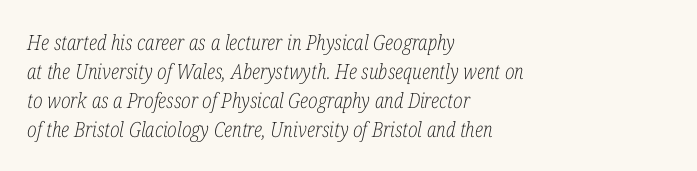
{"italic": "yes", "lean": "right", "slant_degrees": 12, "bold": "no", "underline": "no", "align": "left", "line_spacing": "normal", "line_spacing_ratio": 1.38, "letter_spacing": "normal", "letter_spacing_em": 0.0, "glyph_px": 21}
